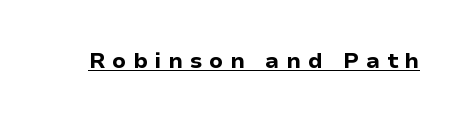
Q: Is the text bold? A: Yes.
Q: Is the text italic (slanted)? A: No, it is upright.
Q: Is the text underlined? A: Yes.
Q: Is the spacing between letters normal or unusually wide? A: Unusually wide.
